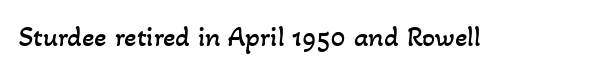
This sample has the flowing, uneven cadence of proportional lettering. These glyphs show unthickened strokes, regular width or finer. You could call the tracking neutral — neither tight nor loose. Underline: absent.
